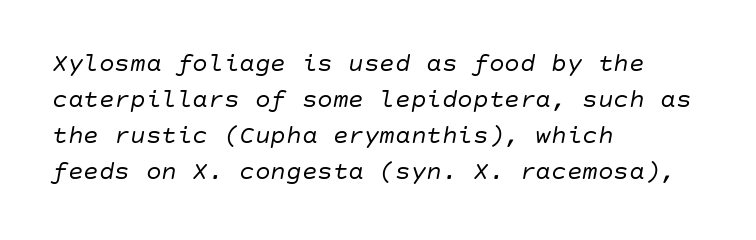
It's the slanting kind of type. No heavy texture on the line: the type isn't bold. Words appear dense and cohesive because spacing is normal. This block has exactly the height ordinary leading produces. Horizontally, the lines are justified to the leading edge only. The gap between lines stays unmarked.
